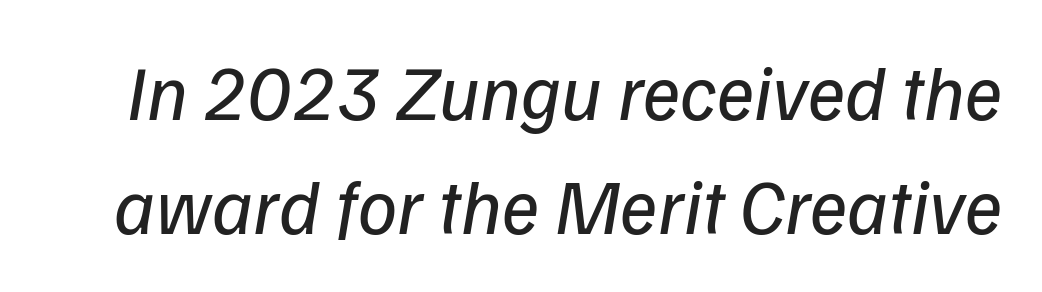
The image shows 78 px regular-weight sans-serif type; set normal line spacing (1.46x), normal letter spacing, not underlined; low stroke contrast and a medium x-height.
